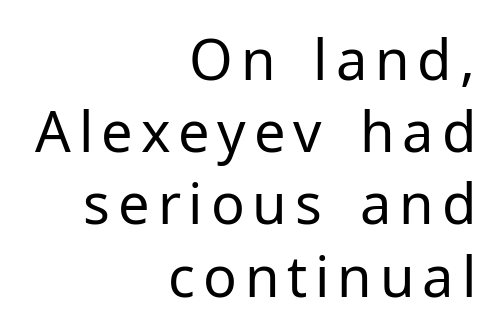
{"serif": "no", "italic": "no", "bold": "no", "weight": "regular", "width": "normal", "stroke_contrast": "low", "x_height": "medium", "monospaced": "no", "underline": "no", "align": "right", "line_spacing": "normal", "line_spacing_ratio": 1.29, "glyph_px": 56}
